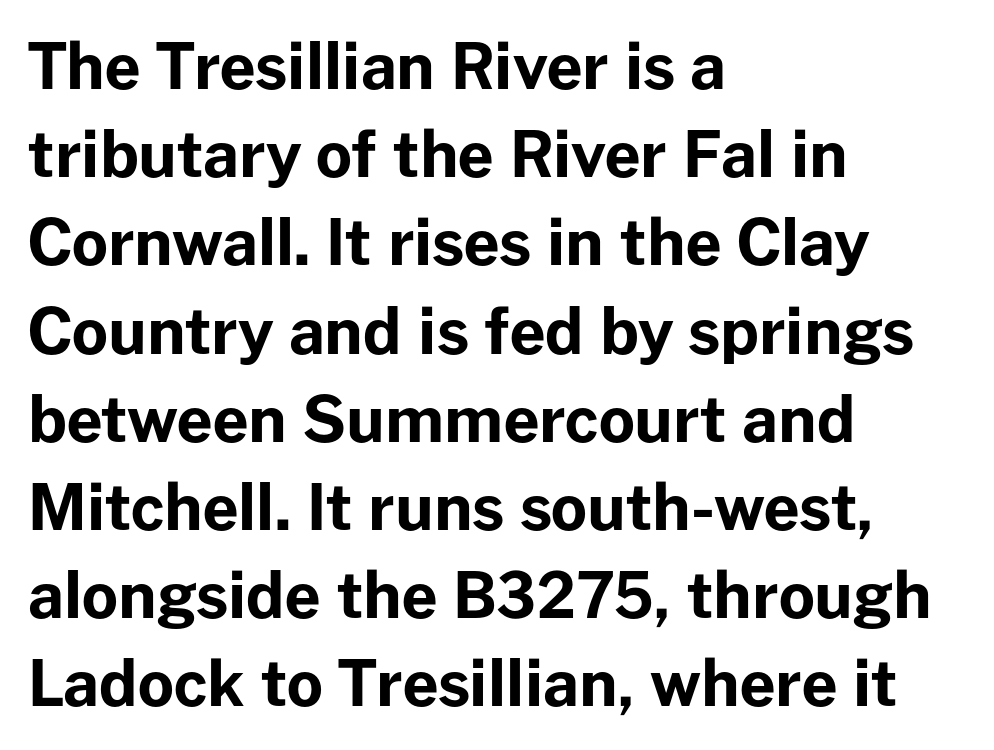
Q: Is the text bold? A: Yes.
Q: Is the text italic (slanted)? A: No, it is upright.
Q: Is the typeface a serif or a sans-serif typeface? A: Sans-serif.
Q: Is the text underlined? A: No.
Q: How is the paragraph aligned? A: Left-aligned.
Q: Is the spacing between letters normal or unusually wide? A: Normal.
Q: Is the spacing between lines tight, normal or loose? A: Normal.
Q: Width (condensed, normal, or wide)? A: Normal.
Q: Stroke contrast? A: Low.
Q: x-height? A: Medium.
Q: Monospaced? A: No.
